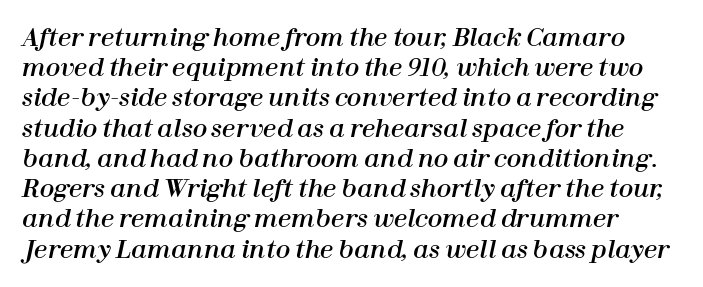
Leading: standard. This is oblique type, the kind used for emphasis or titles. Underline: absent. Look at the tracking — it's just the regular setting, nothing added.
